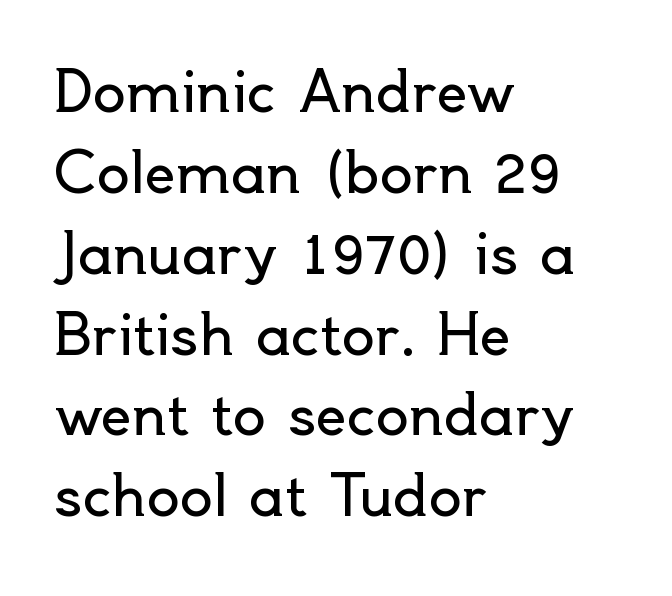
The image shows 55 px regular-weight sans-serif type, upright; set left-aligned, normal line spacing (1.47x), normal letter spacing, not underlined; a small x-height.
